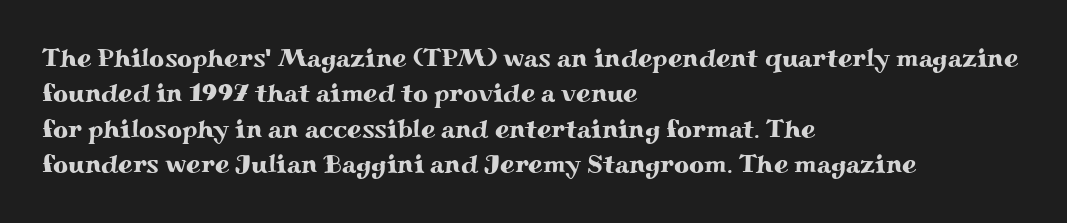
The passage shown stacks its lines at a standard gap. These lines stack with their left ends in a neat column. A roman cut, with each character standing at attention. Caption: standard tracking, unaltered. Words float on clear page, feet unadorned.
